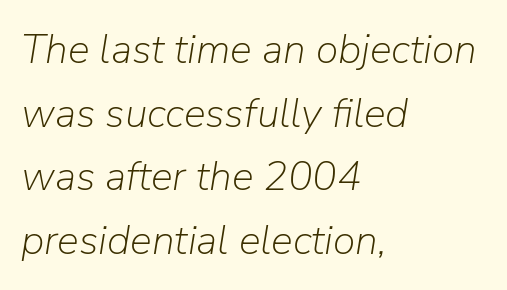
The image shows 41 px light type, italic (leaning right); set left-aligned, normal line spacing (1.55x), normal letter spacing, not underlined; low stroke contrast and a medium x-height.
